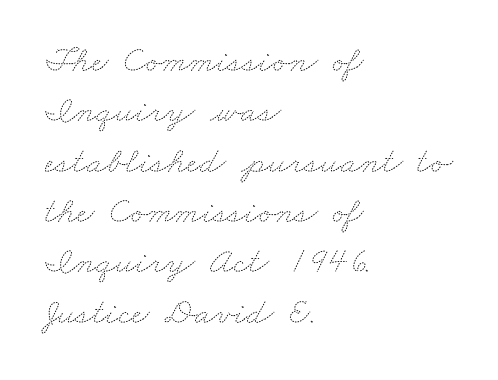
The image shows 37 px thin, wide type; set left-aligned, normal line spacing (1.36x), normal letter spacing, not underlined; medium stroke contrast and a small x-height.
